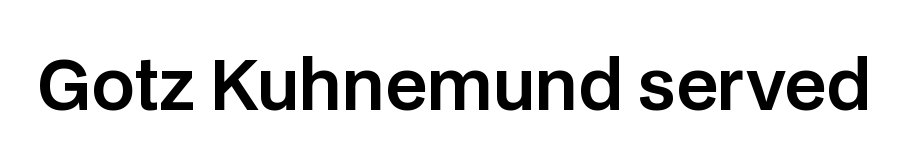
The image shows 68 px sans-serif type, upright; set normal letter spacing, not underlined; low stroke contrast and a large x-height.
